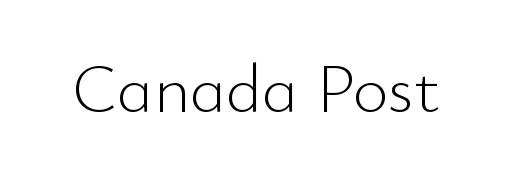
What kind of face is this? One without serifs — a sans. The letterforms sit shoulder to shoulder at normal distance. The gap between lines stays unmarked. The letters advance in unequal steps, a hallmark of proportional type.
